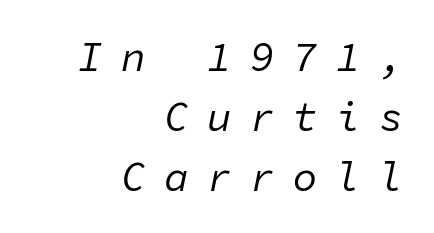
The passage shown is not underscored anywhere. Weight: regular or lighter. The typography opts for an oblique posture over an upright one. A flush-right, rag-left setting is used for this passage. The letters are spread apart with noticeably loose tracking. Compared with typical paragraphs, the rows here are spaced about the same.
